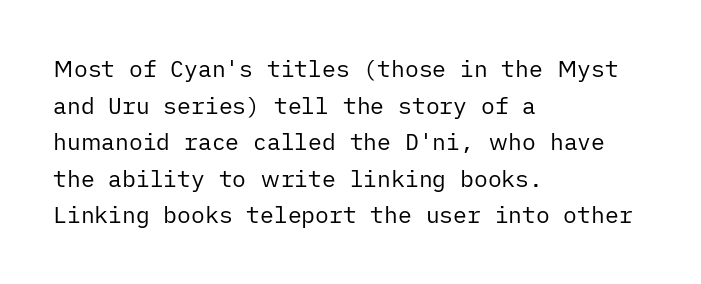
Q: Is the text bold? A: No.
Q: Is the text italic (slanted)? A: No, it is upright.
Q: Is the text underlined? A: No.
Q: How is the paragraph aligned? A: Left-aligned.
Q: Is the spacing between letters normal or unusually wide? A: Normal.
Q: Is the spacing between lines tight, normal or loose? A: Normal.
